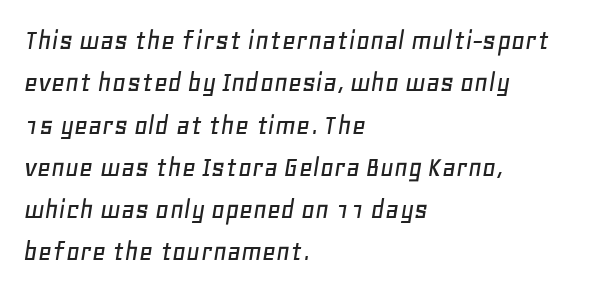
{"italic": "yes", "lean": "right", "slant_degrees": 11, "width": "normal", "stroke_contrast": "low", "x_height": "large", "monospaced": "no", "underline": "no", "align": "left", "line_spacing": "normal", "line_spacing_ratio": 1.41, "letter_spacing": "normal", "letter_spacing_em": 0.0, "glyph_px": 30}
